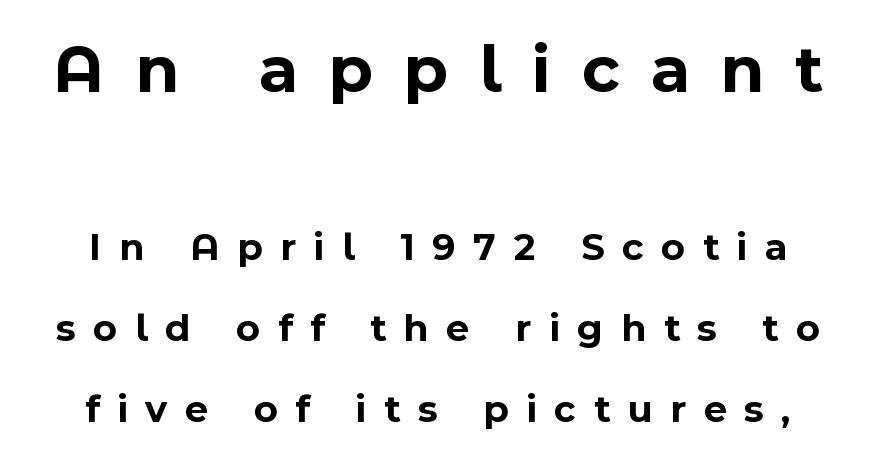
The image shows 70 px bold sans-serif type, upright; set loose line spacing (2.02x), unusually wide letter spacing (+0.44 em), not underlined; the first (top) block is 1.75x larger; a medium x-height.
